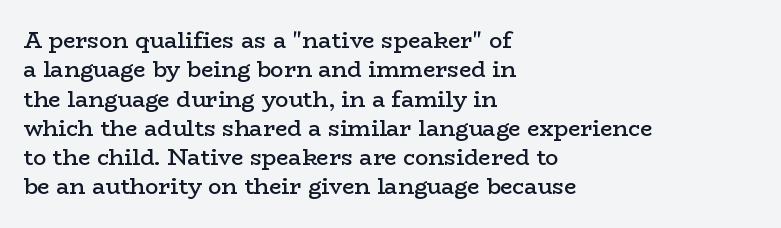
The image shows 22 px text type, upright; set left-aligned, normal line spacing (1.33x), normal letter spacing, not underlined.
